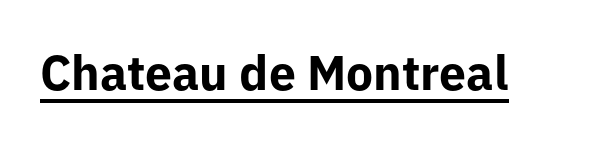
Heavy, bold letterforms. A baseline rule has been typeset under these characters. Compared with typical body copy, the letter spacing here is the same. These lines are rendered in a variable-pitch font.
